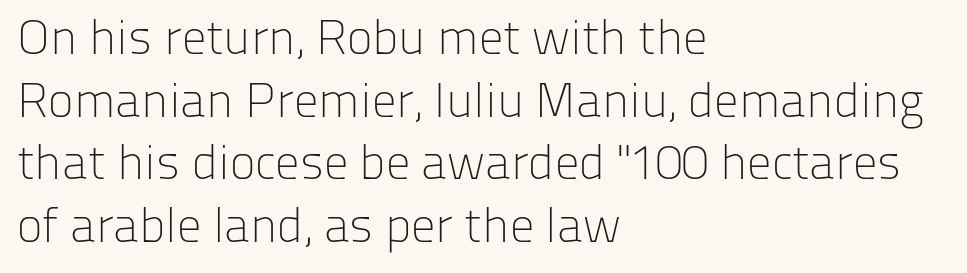
{"serif": "no", "italic": "no", "bold": "no", "weight": "light", "width": "normal", "stroke_contrast": "low", "x_height": "medium", "monospaced": "no", "underline": "no", "align": "left", "line_spacing": "normal", "line_spacing_ratio": 1.28, "letter_spacing": "normal", "letter_spacing_em": 0.0, "glyph_px": 49}
